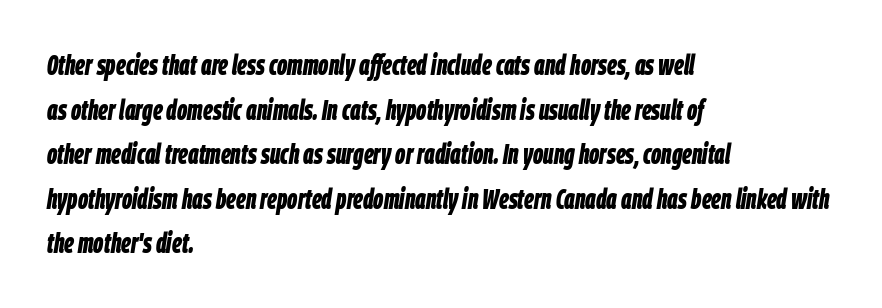
Q: Is the text bold? A: Yes.
Q: Is the text italic (slanted)? A: Yes, it leans right by about 9 degrees.
Q: Is the text underlined? A: No.
Q: How is the paragraph aligned? A: Left-aligned.
Q: Is the spacing between letters normal or unusually wide? A: Normal.
Q: Is the spacing between lines tight, normal or loose? A: Normal.
Q: Width (condensed, normal, or wide)? A: Condensed.
Q: Stroke contrast? A: Low.
Q: x-height? A: Large.
Q: Monospaced? A: No.
